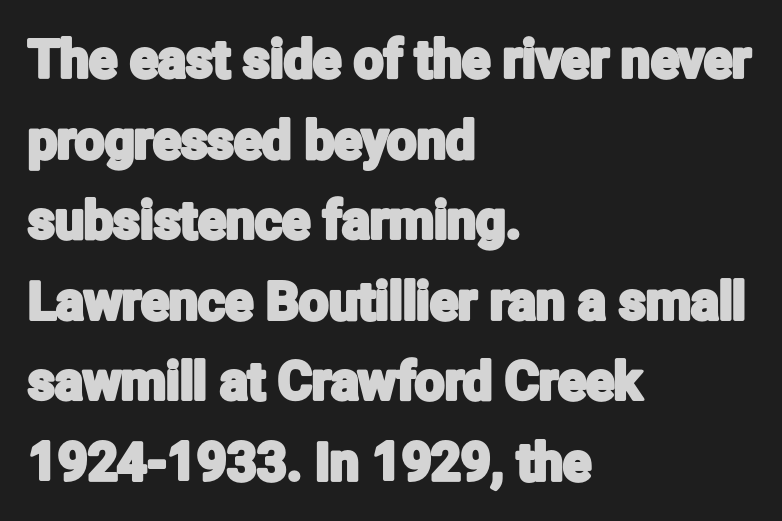
{"serif": "no", "italic": "no", "width": "condensed", "stroke_contrast": "low", "x_height": "medium", "monospaced": "no", "underline": "no", "align": "left", "line_spacing": "normal", "line_spacing_ratio": 1.55, "letter_spacing": "normal", "letter_spacing_em": 0.0, "glyph_px": 52}
